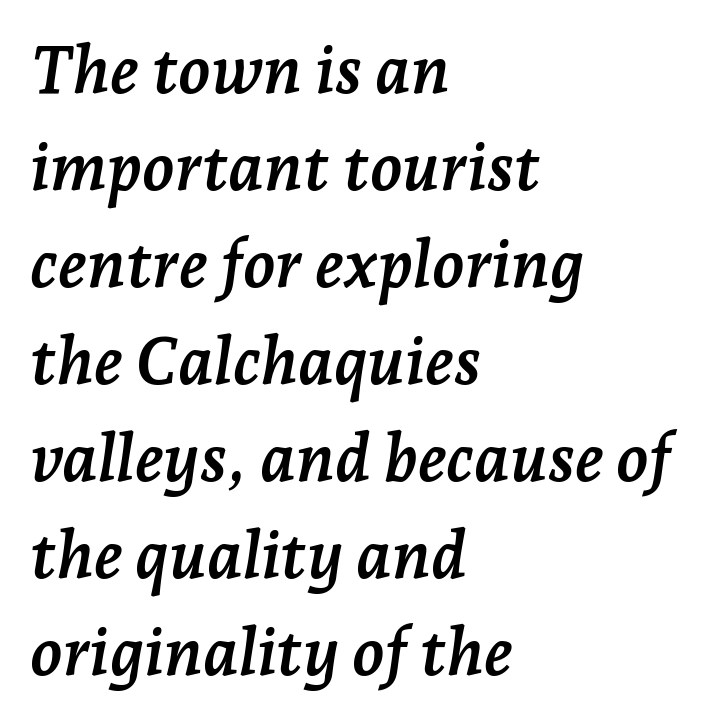
The image shows 66 px semibold serif type, italic (leaning right); set left-aligned, normal line spacing (1.47x), normal letter spacing, not underlined; low stroke contrast and a medium x-height.
